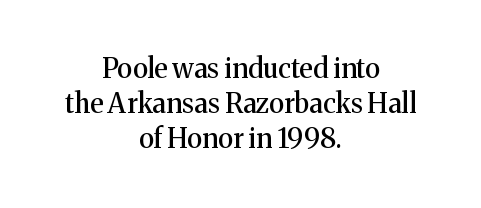
The image shows 27 px text type, upright; set centered, normal line spacing (1.3x), normal letter spacing, not underlined.
